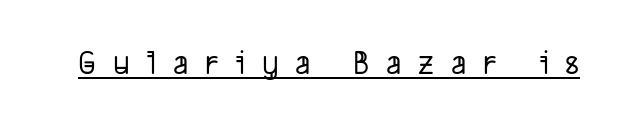
Characters follow at a spacing far wider than the type designer built in. Compared with undecorated copy, this sample adds a rule below the words. Check where the strokes stop: nothing finishes them off — pure sans. Here the designer chose a conventional face with non-uniform glyph widths.
